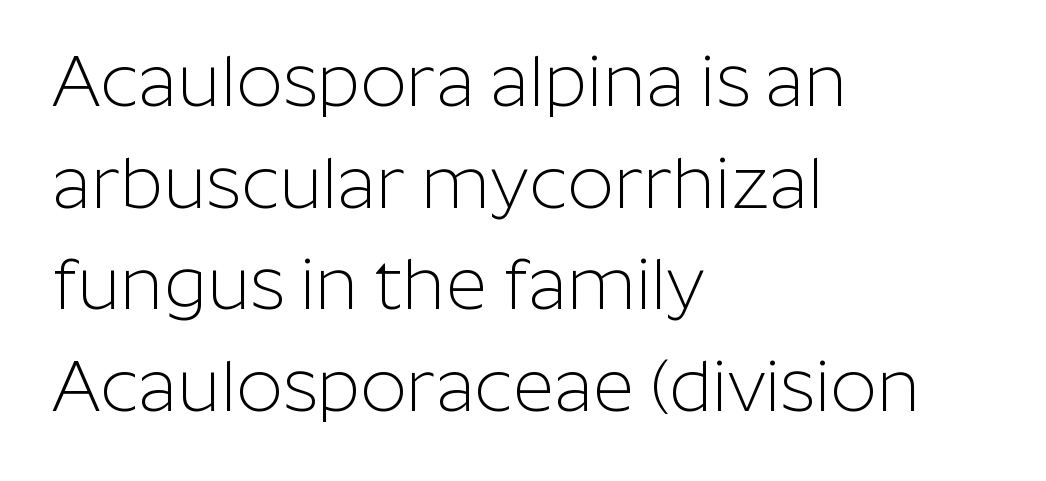
Spacing verdict: proportional, widths tailored to each character. To sum up the face: it is a sans, with no serifs. Heaviness? Minimal to ordinary, like unemphasized prose. Beneath every word, the page is bare. Short note: letters normally spaced. Where is the straight margin? On the left.
